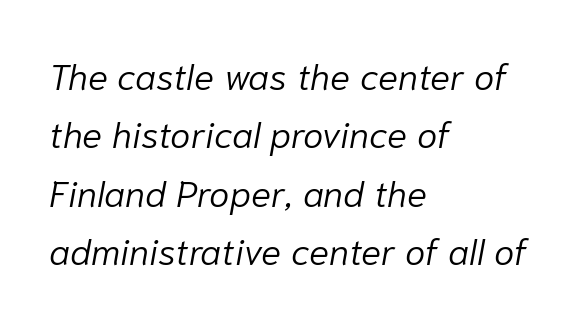
The image shows 37 px light type, italic (leaning right); set left-aligned, normal line spacing (1.58x), normal letter spacing, not underlined; low stroke contrast and a medium x-height.
